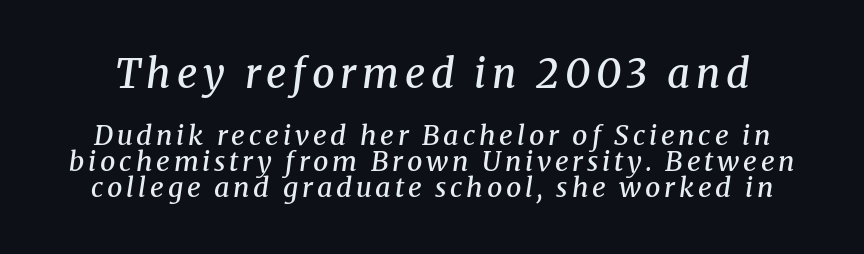
{"serif": "yes", "italic": "yes", "lean": "right", "slant_degrees": 8, "bold": "semi", "weight": "semibold", "width": "normal", "stroke_contrast": "medium", "x_height": "medium", "monospaced": "no", "underline": "no", "line_spacing": "tight", "line_spacing_ratio": 0.96, "larger_block": "first", "size_ratio": 1.48, "glyph_px": 40}
